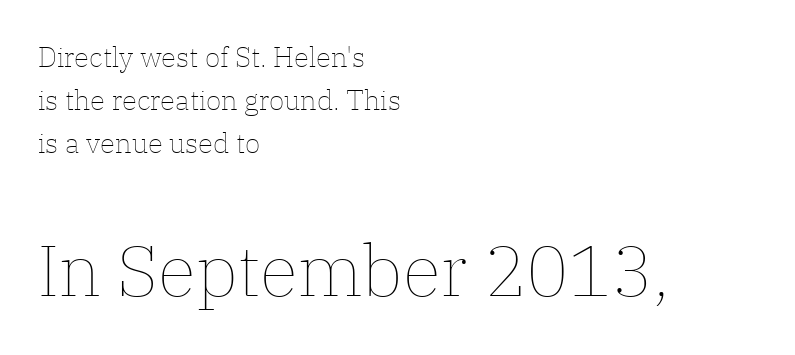
Q: Is the text bold? A: No.
Q: Is the text italic (slanted)? A: No, it is upright.
Q: Is the text underlined? A: No.
Q: How is the paragraph aligned? A: Left-aligned.
Q: Is the spacing between letters normal or unusually wide? A: Normal.
Q: Is the spacing between lines tight, normal or loose? A: Normal.
Q: Which block of text is set in a larger size, the first (top) or the second (bottom)? A: The second (bottom) one.
Q: Width (condensed, normal, or wide)? A: Normal.
Q: Stroke contrast? A: Low.
Q: x-height? A: Medium.
Q: Monospaced? A: No.
